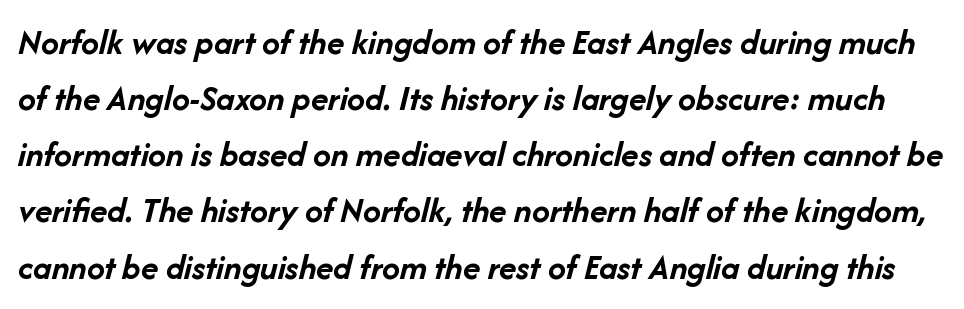
{"italic": "yes", "lean": "right", "slant_degrees": 14, "bold": "yes", "weight": "semibold", "width": "normal", "stroke_contrast": "low", "x_height": "medium", "monospaced": "no", "underline": "no", "line_spacing": "normal", "line_spacing_ratio": 1.56, "letter_spacing": "normal", "letter_spacing_em": 0.0, "glyph_px": 36}
